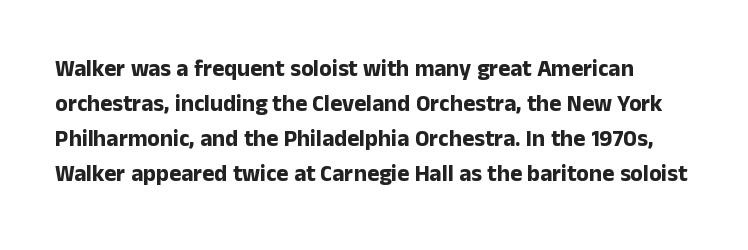
The image shows 23 px bold type, upright; set normal line spacing (1.52x), normal letter spacing, not underlined.
